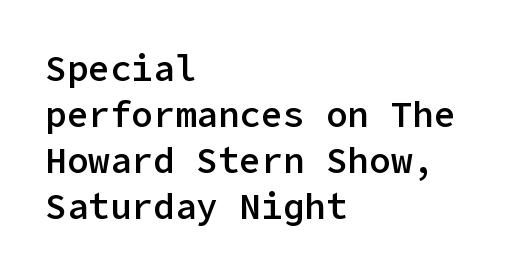
Lines of text with bare space underneath. A fair bit of extra ink — the face is semibold, not bold. You could call the tracking neutral — neither tight nor loose. Summary of vertical rhythm: regular, with standard interline spacing. Every row of glyphs begins at an identical x-position on the left.
